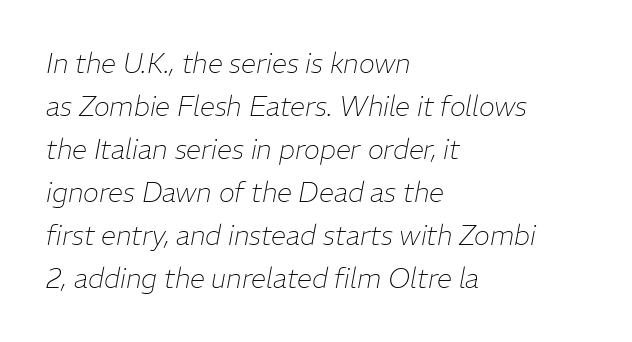
{"italic": "yes", "lean": "right", "slant_degrees": 11, "bold": "no", "underline": "no", "align": "left", "line_spacing": "normal", "line_spacing_ratio": 1.59, "letter_spacing": "normal", "letter_spacing_em": 0.0, "glyph_px": 27}
